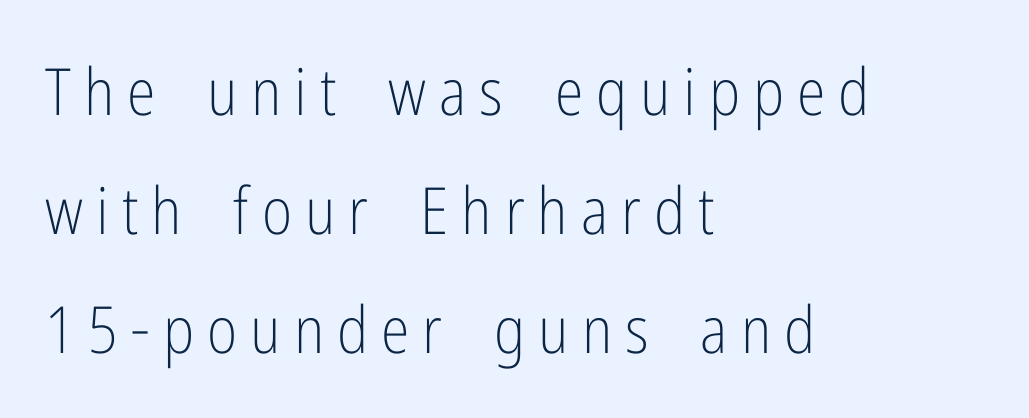
The image shows 65 px light, condensed sans-serif type, upright; set left-aligned, line spacing 1.83x, unusually wide letter spacing (+0.2 em), not underlined; low stroke contrast and a medium x-height.
